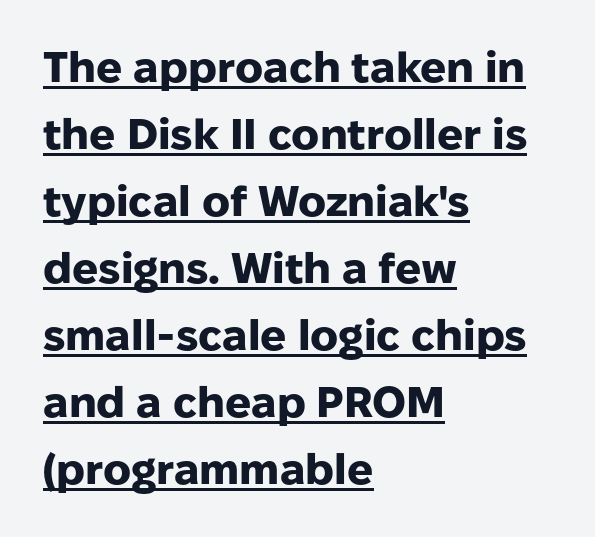
How heavy is the stroke? Heavy — this is a bold. The passage shown is typed in a proportional face where columns would drift. Quick note: underline on. Nope, not italic — everything's standing straight.
